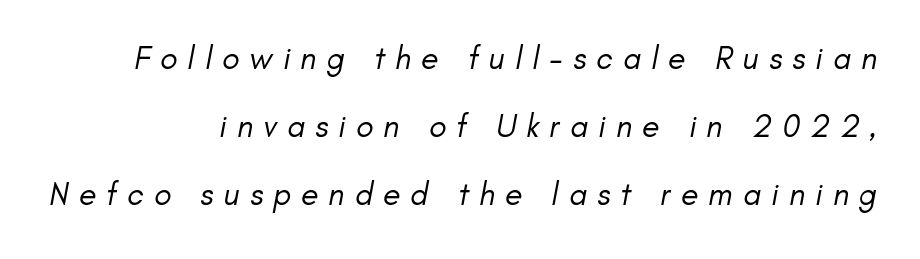
Q: Is the text bold? A: No.
Q: Is the typeface a serif or a sans-serif typeface? A: Sans-serif.
Q: Is the text underlined? A: No.
Q: How is the paragraph aligned? A: Right-aligned.
Q: Is the spacing between letters normal or unusually wide? A: Unusually wide.
Q: Is the spacing between lines tight, normal or loose? A: Loose.
Q: Width (condensed, normal, or wide)? A: Normal.
Q: Stroke contrast? A: Low.
Q: x-height? A: Small.
Q: Monospaced? A: No.
